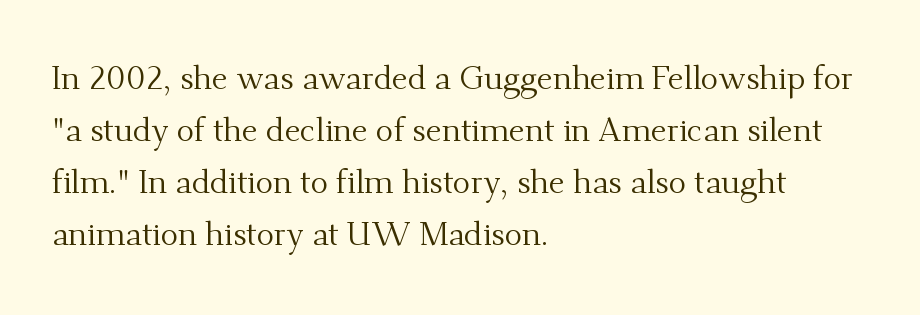
{"serif": "yes", "italic": "no", "bold": "no", "weight": "regular", "width": "normal", "stroke_contrast": "medium", "x_height": "small", "monospaced": "no", "underline": "no", "align": "left", "line_spacing": "normal", "line_spacing_ratio": 1.58, "letter_spacing": "normal", "letter_spacing_em": 0.0, "glyph_px": 33}
